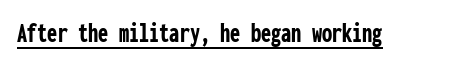
The image shows 29 px semibold, condensed sans-serif type, upright, monospaced; set normal letter spacing, underlined; low stroke contrast and a medium x-height.
